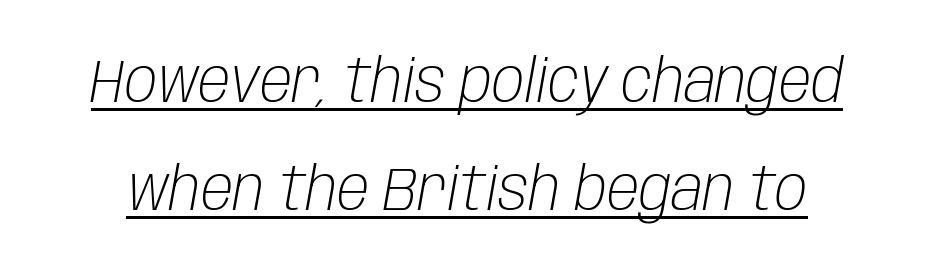
The image shows 60 px light, condensed type, italic (leaning right); set line spacing 1.8x, normal letter spacing, underlined; low stroke contrast and a large x-height.
